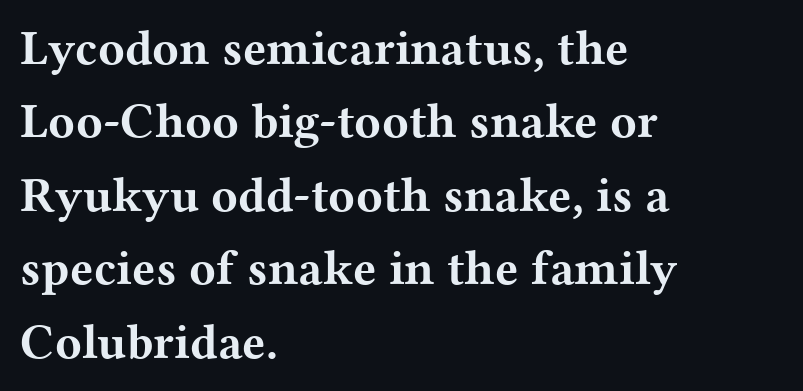
The image shows 49 px bold, wide serif type, upright; set left-aligned, normal line spacing (1.5x), normal letter spacing, not underlined; medium stroke contrast and a medium x-height.
